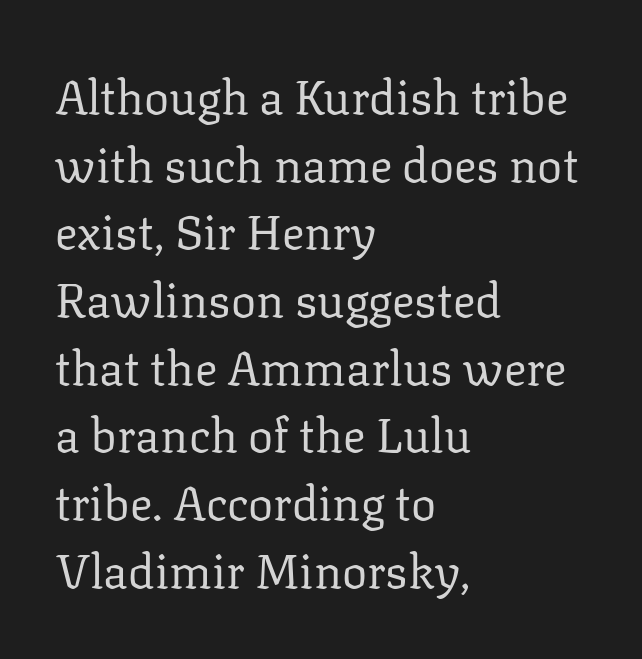
The image shows 47 px regular-weight serif type, upright; set left-aligned, normal line spacing (1.44x), normal letter spacing, not underlined; low stroke contrast and a medium x-height.
